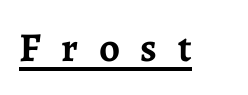
Q: Is the text bold? A: Yes.
Q: Is the text italic (slanted)? A: No, it is upright.
Q: Is the typeface a serif or a sans-serif typeface? A: Serif.
Q: Is the text underlined? A: Yes.
Q: Is the spacing between letters normal or unusually wide? A: Unusually wide.
Q: Width (condensed, normal, or wide)? A: Normal.
Q: Stroke contrast? A: Low.
Q: x-height? A: Medium.
Q: Monospaced? A: No.
